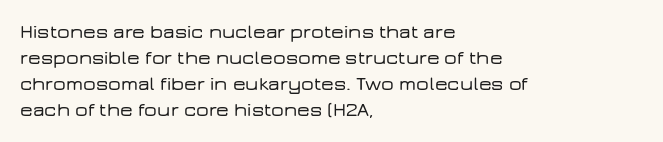
Q: Is the text italic (slanted)? A: No, it is upright.
Q: Is the text underlined? A: No.
Q: How is the paragraph aligned? A: Left-aligned.
Q: Is the spacing between letters normal or unusually wide? A: Normal.
Q: Is the spacing between lines tight, normal or loose? A: Normal.
